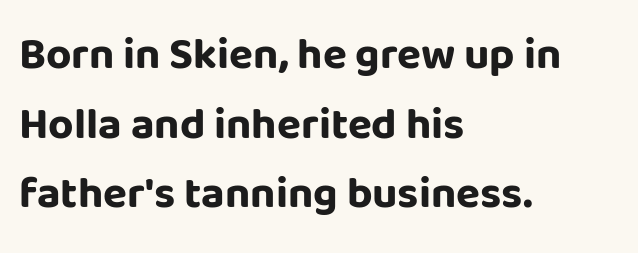
The image shows 44 px bold sans-serif type, upright; set left-aligned, normal line spacing (1.58x), normal letter spacing, not underlined; low stroke contrast and a large x-height.
